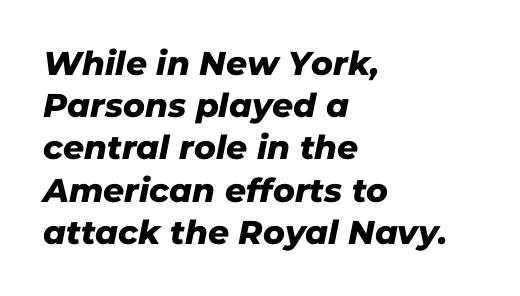
Does the type have serifs? No, each stem ends abruptly. Each row of text sits above clean, open space. Line starts are locked; line ends wander. The leading is moderate, giving the passage an even texture. No extra tracking has been applied to these lines. These lines are rendered in a variable-pitch font.
